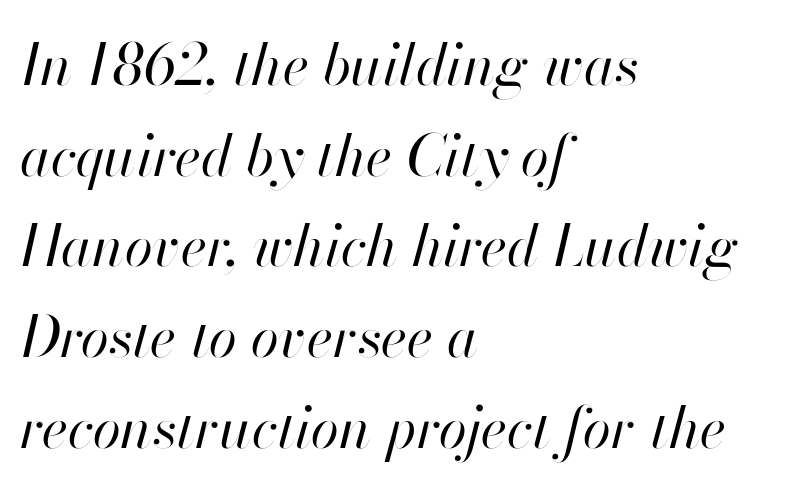
The words here are not underlined. Here the designer chose a conventional face with non-uniform glyph widths. The rendering anchors every line to the left-hand side. The text carries the slant typical of an italic or oblique font. Regular leading.
